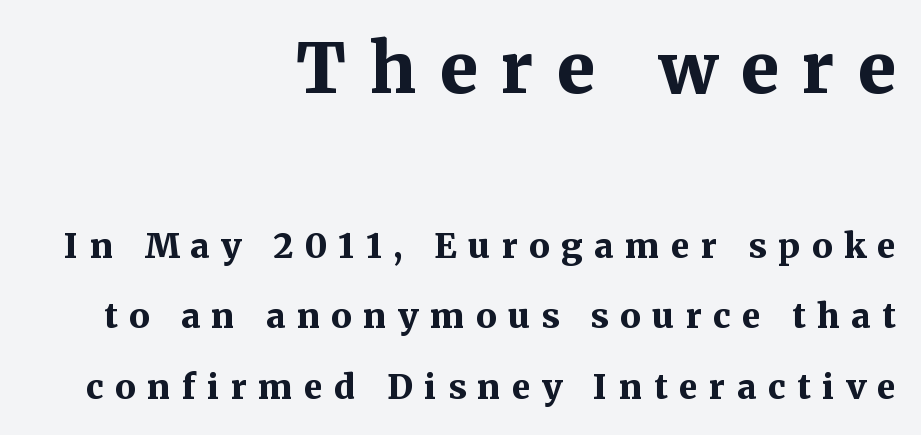
Q: Is the text bold? A: Yes.
Q: Is the text italic (slanted)? A: No, it is upright.
Q: Is the typeface a serif or a sans-serif typeface? A: Serif.
Q: Is the text underlined? A: No.
Q: How is the paragraph aligned? A: Right-aligned.
Q: Is the spacing between letters normal or unusually wide? A: Unusually wide.
Q: Is the spacing between lines tight, normal or loose? A: Loose.
Q: Which block of text is set in a larger size, the first (top) or the second (bottom)? A: The first (top) one.
Q: Width (condensed, normal, or wide)? A: Normal.
Q: Stroke contrast? A: Medium.
Q: x-height? A: Medium.
Q: Monospaced? A: No.
